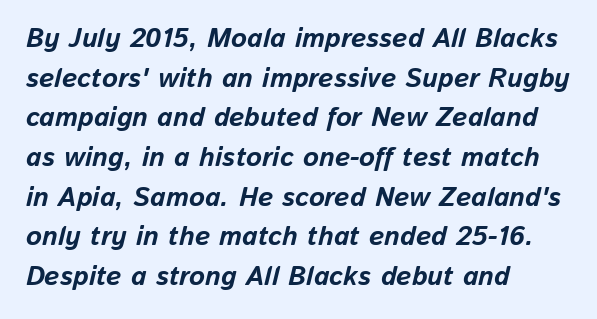
The line-height multiplier appears to be the usual default. These lines carry a lot of weight — the face is fully bold. The foot of each line stays bare and open. The setting favours the left margin, as ordinary paragraphs usually do. The axis of the letterforms is tilted away from vertical.
